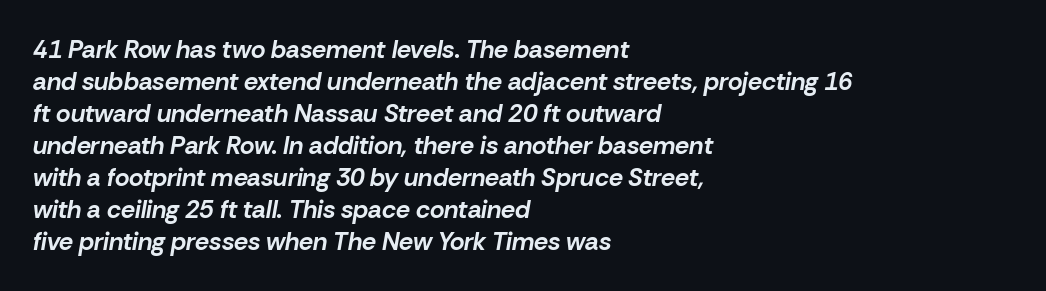
{"italic": "yes", "lean": "right", "slant_degrees": 10, "bold": "yes", "underline": "no", "align": "left", "line_spacing": "normal", "line_spacing_ratio": 1.28, "letter_spacing": "normal", "letter_spacing_em": 0.0, "glyph_px": 25}
